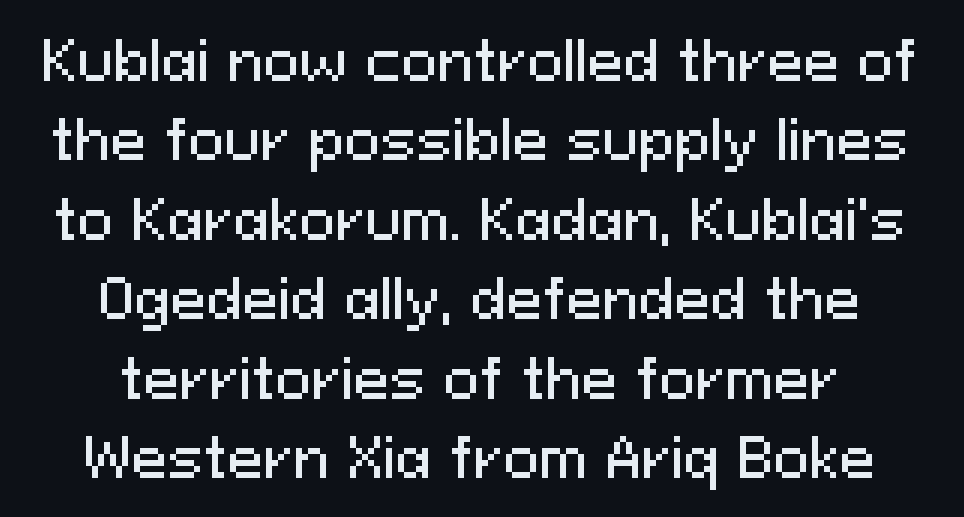
Q: Is the text italic (slanted)? A: No, it is upright.
Q: Is the typeface a serif or a sans-serif typeface? A: Sans-serif.
Q: Is the text underlined? A: No.
Q: How is the paragraph aligned? A: Centered.
Q: Is the spacing between letters normal or unusually wide? A: Normal.
Q: Is the spacing between lines tight, normal or loose? A: Normal.
Q: Width (condensed, normal, or wide)? A: Normal.
Q: Stroke contrast? A: Medium.
Q: x-height? A: Medium.
Q: Monospaced? A: No.
